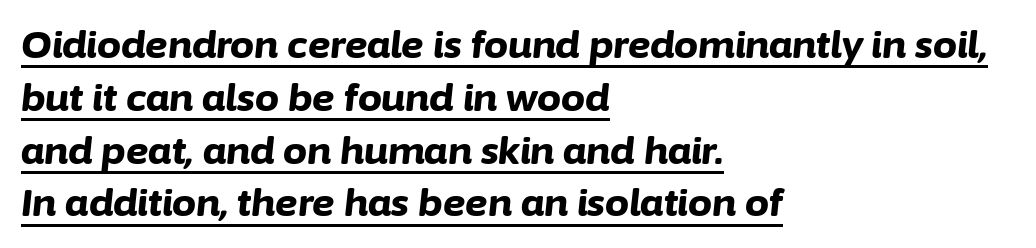
The image shows 38 px bold type, italic (leaning right); set left-aligned, normal line spacing (1.39x), normal letter spacing, underlined; low stroke contrast and a medium x-height.
